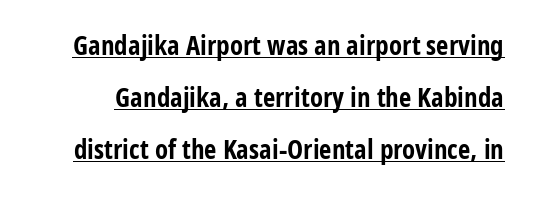
Beneath each row of characters lies a ruled line. The strokes are fattened all the way to bold. Look at the tracking — it's just the regular setting, nothing added. Interline gaps are noticeably wide in this sample. The axis of the letterforms is exactly vertical.
